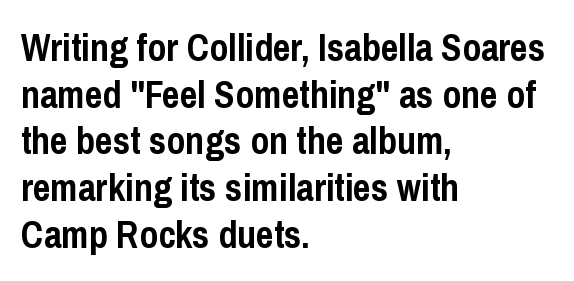
The image shows 38 px semibold, condensed sans-serif type, upright; set left-aligned, line spacing 1.23x, normal letter spacing, not underlined; low stroke contrast and a medium x-height.
